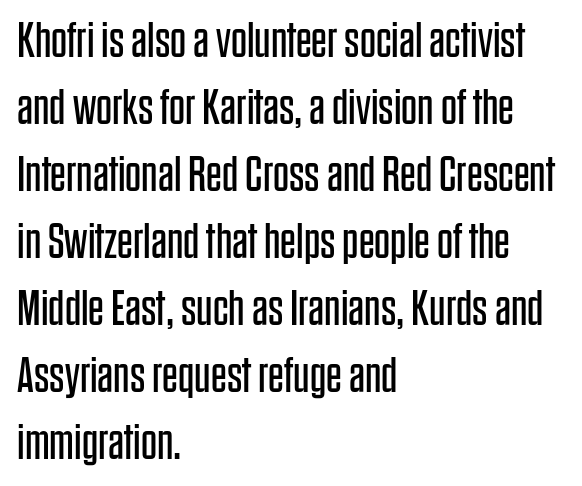
The image shows 50 px regular-weight, condensed sans-serif type, upright; set left-aligned, normal line spacing (1.34x), normal letter spacing, not underlined; low stroke contrast and a large x-height.
